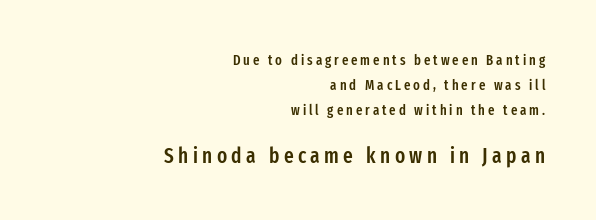
Q: Is the text bold? A: Semi-bold.
Q: Is the text italic (slanted)? A: No, it is upright.
Q: Is the text underlined? A: No.
Q: How is the paragraph aligned? A: Right-aligned.
Q: Is the spacing between letters normal or unusually wide? A: Unusually wide.
Q: Which block of text is set in a larger size, the first (top) or the second (bottom)? A: The second (bottom) one.
